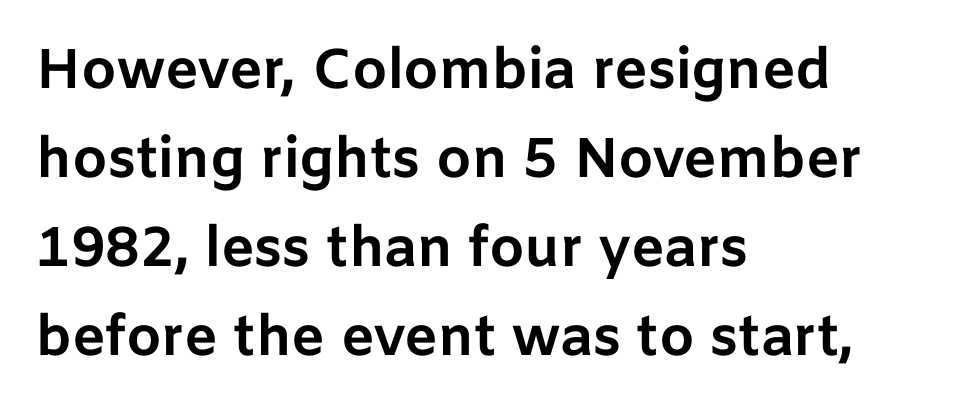
Q: Is the text bold? A: Yes.
Q: Is the text italic (slanted)? A: No, it is upright.
Q: Is the typeface a serif or a sans-serif typeface? A: Sans-serif.
Q: Is the text underlined? A: No.
Q: How is the paragraph aligned? A: Left-aligned.
Q: Is the spacing between letters normal or unusually wide? A: Normal.
Q: Is the spacing between lines tight, normal or loose? A: Normal.
Q: Width (condensed, normal, or wide)? A: Normal.
Q: Stroke contrast? A: Low.
Q: x-height? A: Medium.
Q: Monospaced? A: No.
